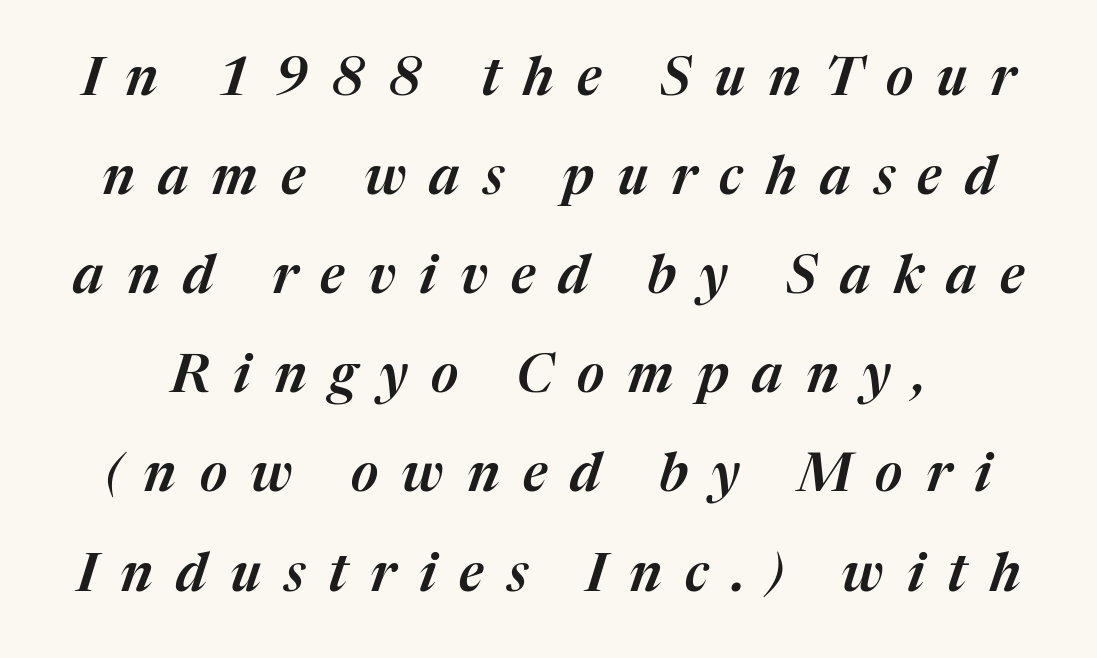
{"italic": "yes", "lean": "right", "slant_degrees": 17, "width": "normal", "stroke_contrast": "medium", "x_height": "medium", "monospaced": "no", "underline": "no", "line_spacing_ratio": 1.87, "letter_spacing": "wide", "letter_spacing_em": 0.44, "glyph_px": 53}
